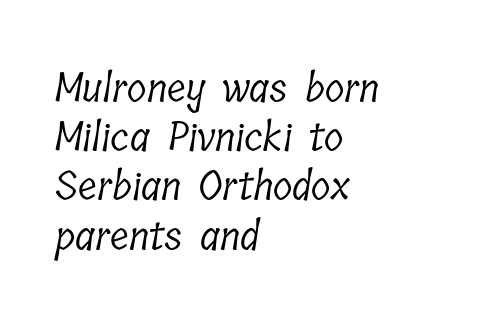
{"serif": "yes", "bold": "no", "weight": "light", "width": "condensed", "stroke_contrast": "low", "x_height": "medium", "monospaced": "no", "underline": "no", "align": "left", "line_spacing_ratio": 1.23, "letter_spacing": "normal", "letter_spacing_em": 0.0, "glyph_px": 40}
